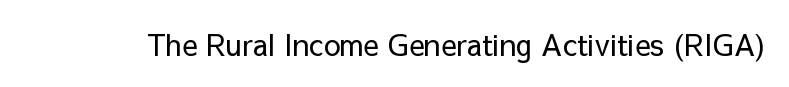
{"serif": "no", "italic": "no", "bold": "no", "weight": "regular", "width": "normal", "stroke_contrast": "low", "x_height": "medium", "monospaced": "no", "underline": "no", "letter_spacing": "normal", "letter_spacing_em": 0.0, "glyph_px": 29}
